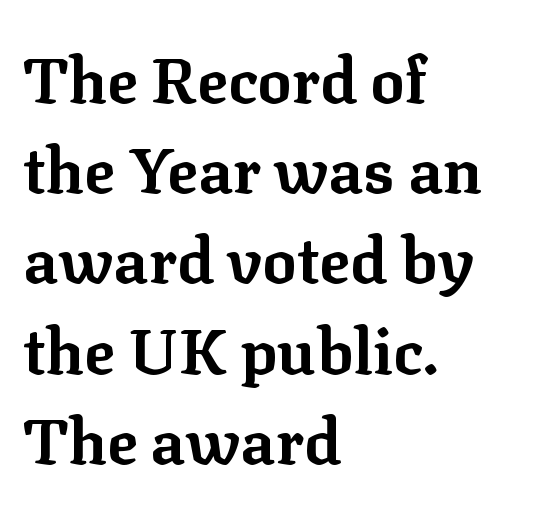
Q: Is the text bold? A: Yes.
Q: Is the text italic (slanted)? A: No, it is upright.
Q: Is the typeface a serif or a sans-serif typeface? A: Serif.
Q: Is the text underlined? A: No.
Q: How is the paragraph aligned? A: Left-aligned.
Q: Is the spacing between letters normal or unusually wide? A: Normal.
Q: Is the spacing between lines tight, normal or loose? A: Normal.
Q: Width (condensed, normal, or wide)? A: Normal.
Q: Stroke contrast? A: Low.
Q: x-height? A: Medium.
Q: Monospaced? A: No.
